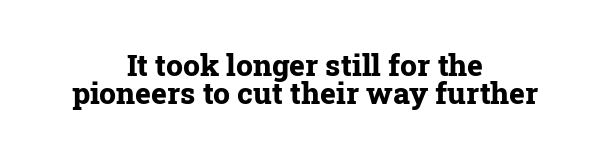
{"serif": "yes", "italic": "no", "bold": "yes", "weight": "bold", "width": "normal", "stroke_contrast": "low", "x_height": "medium", "monospaced": "no", "underline": "no", "align": "center", "line_spacing": "tight", "line_spacing_ratio": 0.95, "letter_spacing": "normal", "letter_spacing_em": 0.0, "glyph_px": 30}
